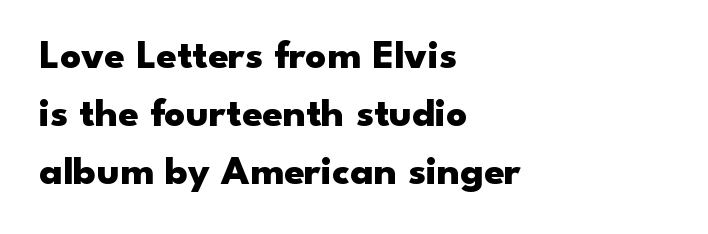
Students, this is bold: see how much ink each stroke carries. This block has exactly the height ordinary leading produces. The letters sit at their default tracking, neither squeezed nor spread. Ascenders rise straight up at ninety degrees.
